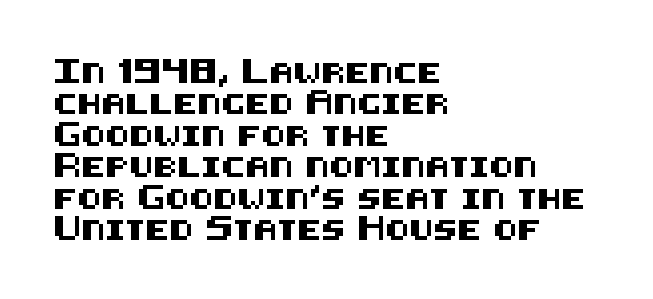
Compared with a centered layout, this one pins lines to the left instead. The space beneath each line is pristine and unruled. The passage shown stacks its lines at a standard gap. Do the letters lean? They stand straight. Spacing between characters is what you'd get straight out of the box.
